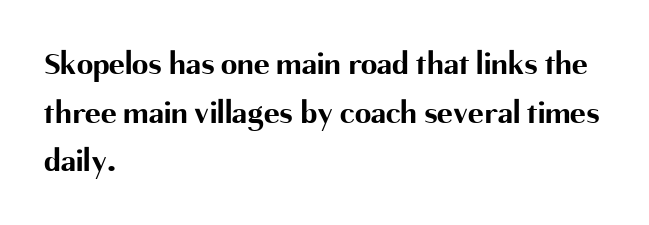
Clear beneath every line of the passage. This rendering uses left alignment, leaving the right contour irregular. Italic: no, the glyphs are upright roman. I'd call this a sans setting — the letters go barefoot. This sample uses plain, unmodified letter spacing.
